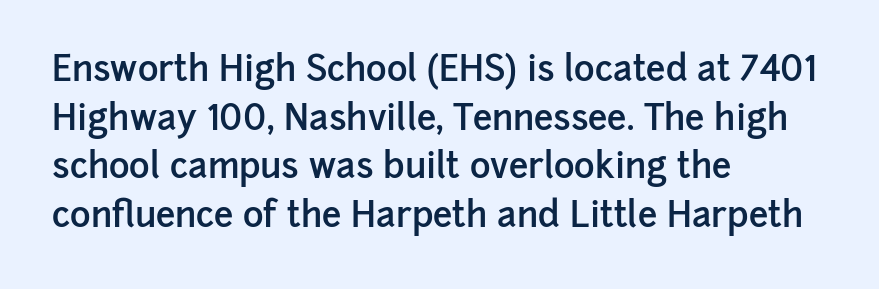
The image shows 35 px semibold sans-serif type, upright; set left-aligned, normal line spacing (1.39x), normal letter spacing, not underlined; low stroke contrast and a medium x-height.
